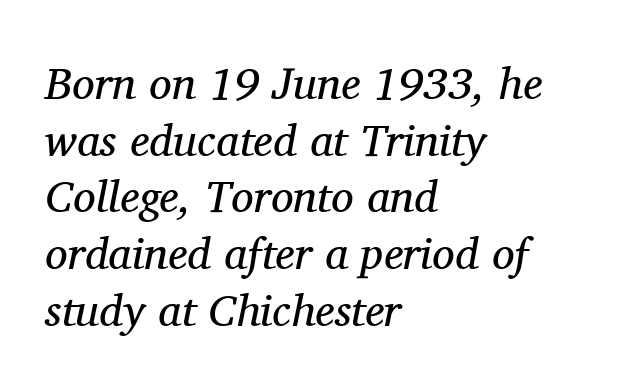
Q: Is the text bold? A: No.
Q: Is the text italic (slanted)? A: Yes, it leans right by about 11 degrees.
Q: Is the typeface a serif or a sans-serif typeface? A: Serif.
Q: Is the text underlined? A: No.
Q: How is the paragraph aligned? A: Left-aligned.
Q: Is the spacing between letters normal or unusually wide? A: Normal.
Q: Is the spacing between lines tight, normal or loose? A: Normal.
Q: Width (condensed, normal, or wide)? A: Normal.
Q: Stroke contrast? A: Medium.
Q: x-height? A: Medium.
Q: Monospaced? A: No.
